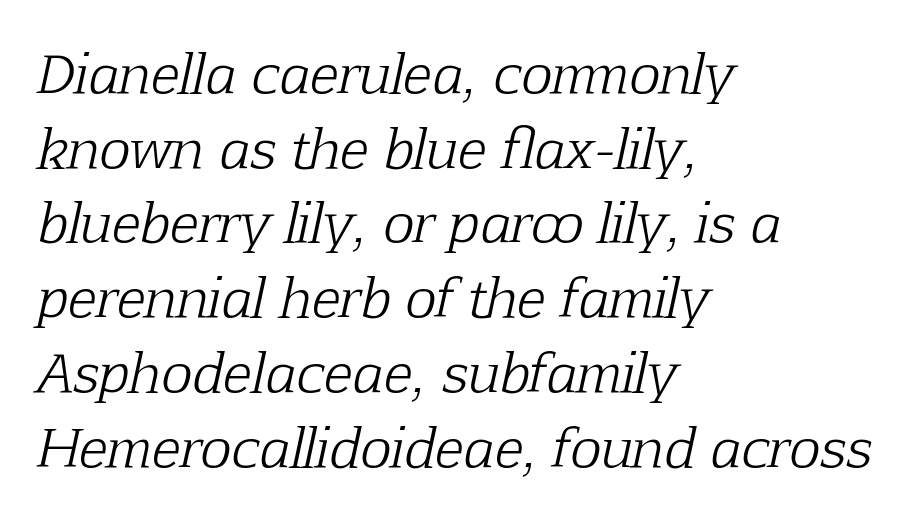
Q: Is the text bold? A: No.
Q: Is the text italic (slanted)? A: Yes, it leans right by about 12 degrees.
Q: Is the typeface a serif or a sans-serif typeface? A: Serif.
Q: Is the text underlined? A: No.
Q: How is the paragraph aligned? A: Left-aligned.
Q: Is the spacing between letters normal or unusually wide? A: Normal.
Q: Is the spacing between lines tight, normal or loose? A: Normal.
Q: Width (condensed, normal, or wide)? A: Normal.
Q: Stroke contrast? A: Low.
Q: x-height? A: Medium.
Q: Monospaced? A: No.
